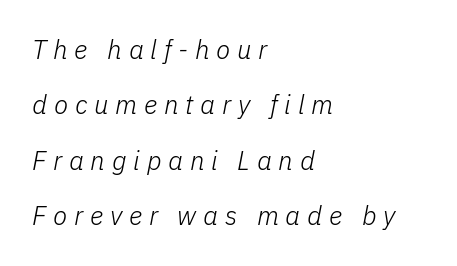
The image shows 26 px text type, italic (leaning right); set left-aligned, loose line spacing (2.13x), unusually wide letter spacing (+0.26 em), not underlined.
